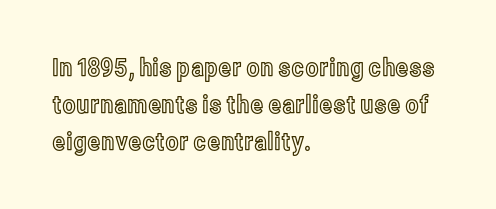
The image shows 25 px text type, upright; set left-aligned, normal line spacing (1.48x), normal letter spacing, not underlined.
